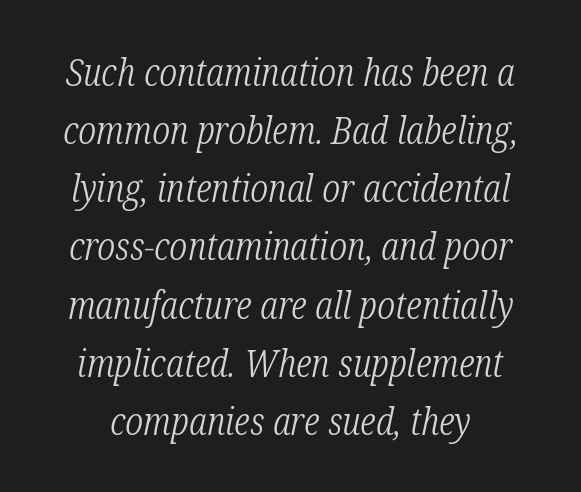
How are the letters spaced? Ordinarily, with no added tracking. The zone under the glyphs is completely vacant. Compared with ordinary roman type, these characters are visibly tilted. The glyphs in this specimen are seriffed. The rendering uses natural spacing where letterforms have individual widths. Leading matches the norm, producing a regular column.
